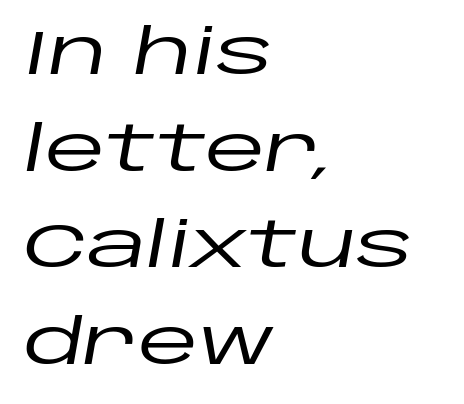
{"italic": "yes", "lean": "right", "slant_degrees": 10, "width": "wide", "stroke_contrast": "low", "x_height": "large", "monospaced": "no", "underline": "no", "align": "left", "line_spacing": "normal", "line_spacing_ratio": 1.56, "letter_spacing": "normal", "letter_spacing_em": 0.0, "glyph_px": 62}
